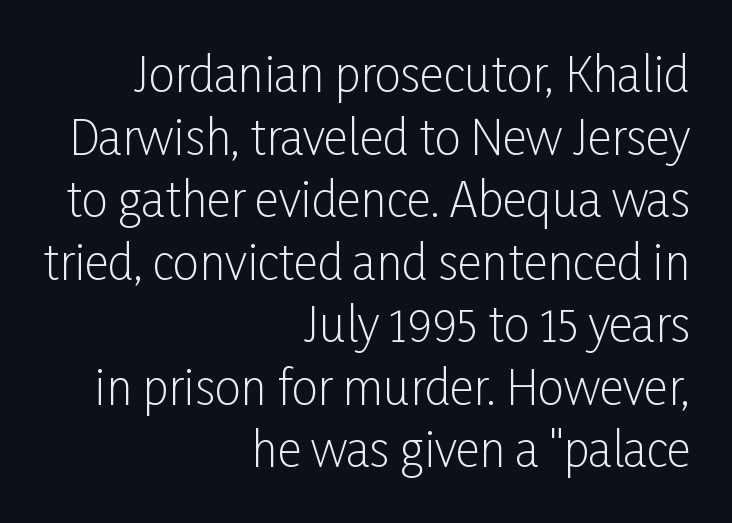
The image shows 47 px light, condensed sans-serif type, upright; set right-aligned, normal line spacing (1.33x), normal letter spacing, not underlined; low stroke contrast and a medium x-height.
